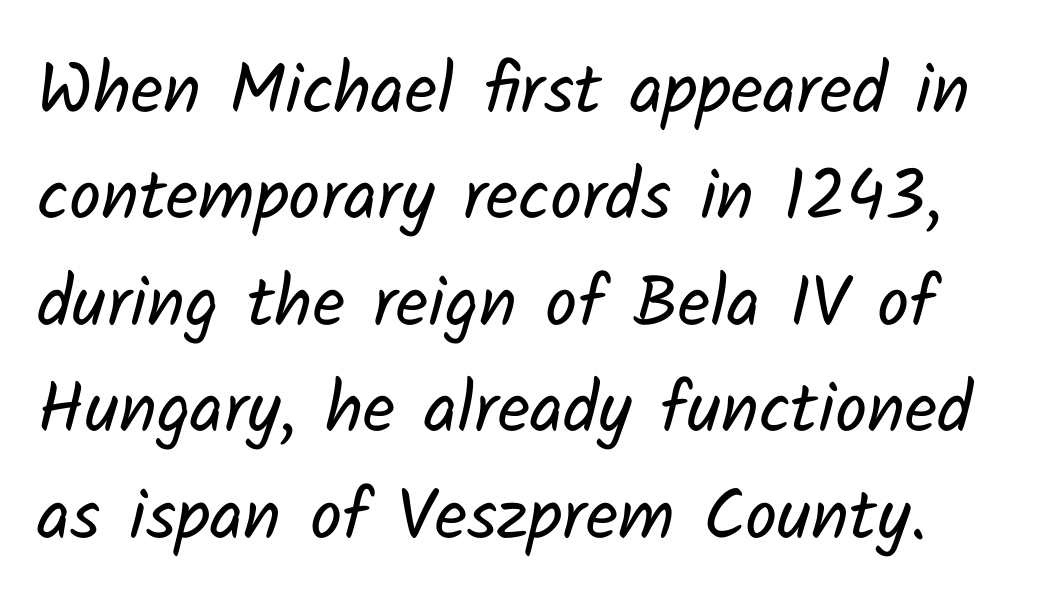
This sample keeps an unexceptional amount of space between lines. Looks like regular typesetting: each glyph gets only the width it needs. The specimen omits any rule beneath the text block's lines. The characters are drawn with everyday or finer stroke widths. The rendering shows plain stroke endings on the letterforms — a sans-serif design. This rendering leaves character spacing at its baseline value.
